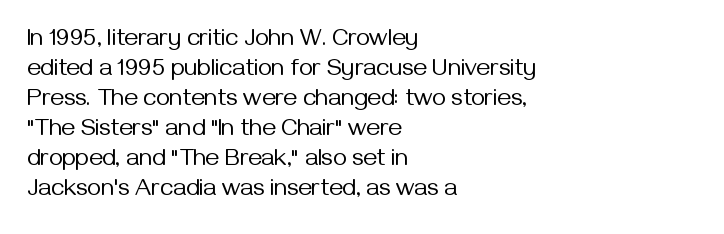
Honestly, there is no underline to notice here at all. The font's upright variant was chosen for this text. Horizontally, the lines are justified to the leading edge only. Bold? No — there's no thickening of the strokes.
